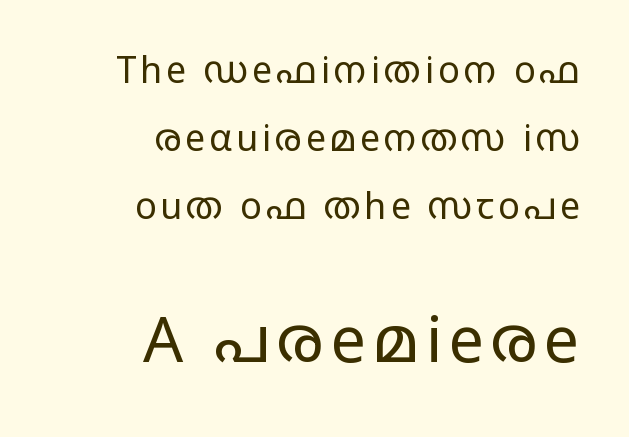
Q: Is the text bold? A: No.
Q: Is the text italic (slanted)? A: No, it is upright.
Q: Is the typeface a serif or a sans-serif typeface? A: Sans-serif.
Q: Is the text underlined? A: No.
Q: How is the paragraph aligned? A: Right-aligned.
Q: Which block of text is set in a larger size, the first (top) or the second (bottom)? A: The second (bottom) one.
Q: Width (condensed, normal, or wide)? A: Wide.
Q: Stroke contrast? A: Low.
Q: x-height? A: Large.
Q: Monospaced? A: No.
